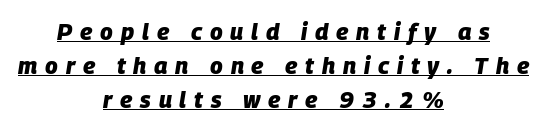
The image shows 23 px bold type, italic (leaning right); set centered, normal line spacing (1.48x), unusually wide letter spacing (+0.34 em), underlined.
